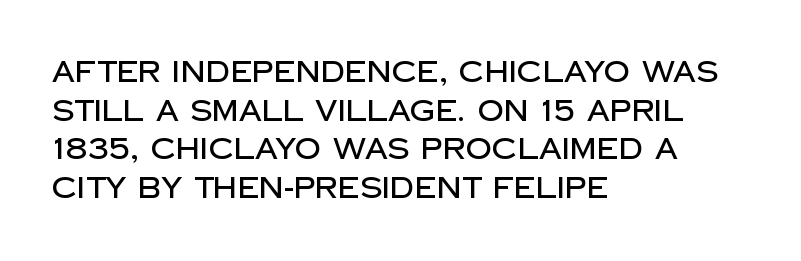
The zone under the glyphs is completely vacant. This rendering uses left alignment, leaving the right contour irregular. Students, note that the glyphs here touch the page at normal intervals. I'd call this a sans setting — the letters go barefoot.
